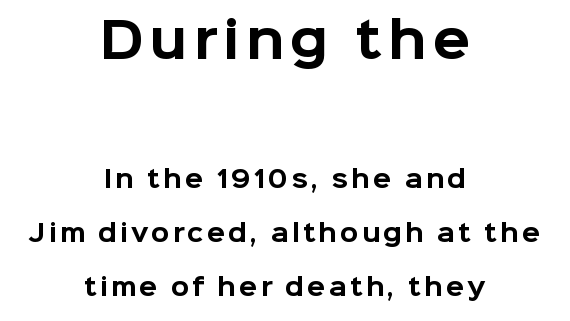
Which of the two is more prominent by size? The first, at the top. Ascenders rise straight up at ninety degrees. Any mark beneath the type? The region is blank. Typeset on center — no edge is straight. Each letter keeps its own natural width here, so spacing adapts to shape. The sample has been set heavy, in full bold.
